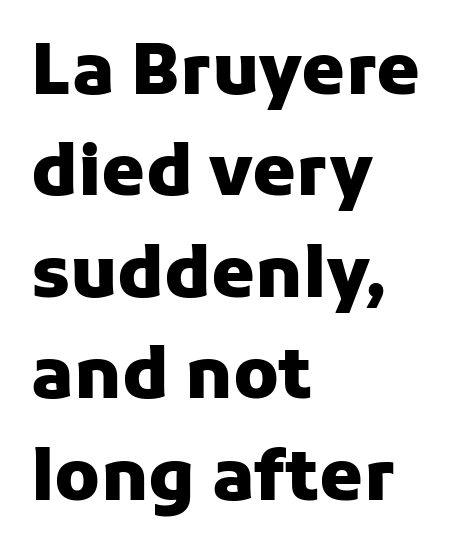
{"serif": "no", "italic": "no", "bold": "yes", "weight": "heavy", "width": "normal", "stroke_contrast": "low", "x_height": "medium", "monospaced": "no", "underline": "no", "align": "left", "line_spacing": "normal", "line_spacing_ratio": 1.45, "letter_spacing": "normal", "letter_spacing_em": 0.0, "glyph_px": 70}
